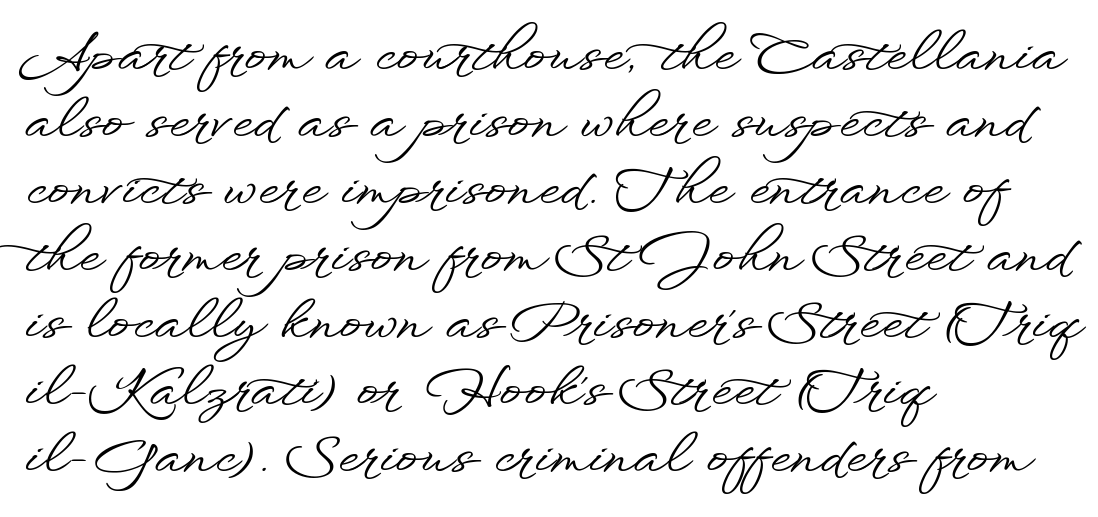
The image shows 54 px wide sans-serif type; set left-aligned, line spacing 1.24x, normal letter spacing, not underlined; low stroke contrast and a small x-height.
